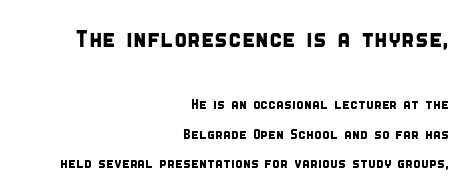
{"underline": "no", "align": "right", "line_spacing": "loose", "line_spacing_ratio": 2.14, "letter_spacing": "normal", "letter_spacing_em": 0.0, "larger_block": "first", "size_ratio": 1.71, "glyph_px": 24}
